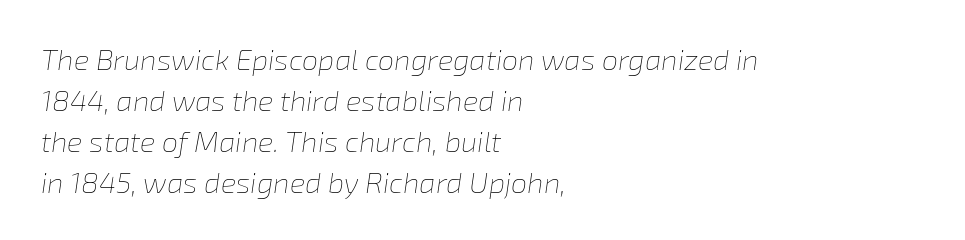
{"italic": "yes", "lean": "right", "slant_degrees": 8, "bold": "no", "weight": "thin", "width": "normal", "stroke_contrast": "low", "x_height": "medium", "monospaced": "no", "underline": "no", "align": "left", "line_spacing": "normal", "line_spacing_ratio": 1.41, "letter_spacing": "normal", "letter_spacing_em": 0.0, "glyph_px": 29}
